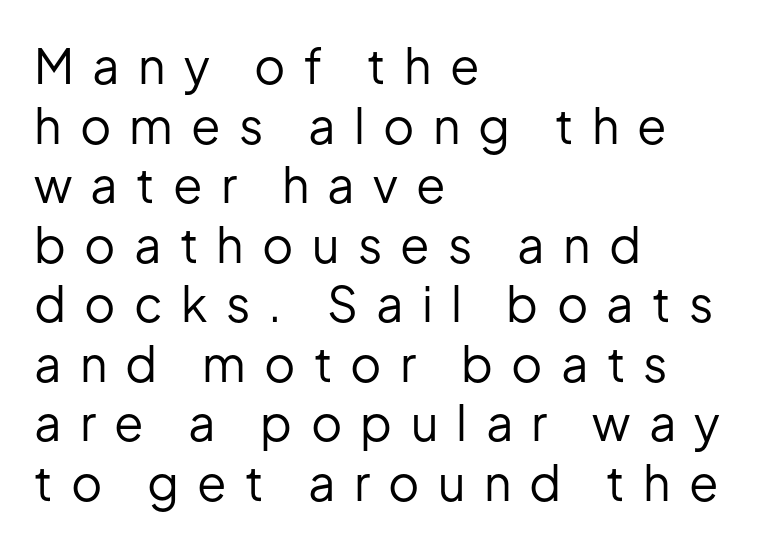
{"serif": "no", "italic": "no", "bold": "no", "weight": "regular", "width": "normal", "stroke_contrast": "low", "x_height": "medium", "monospaced": "no", "underline": "no", "align": "left", "line_spacing_ratio": 1.24, "letter_spacing": "wide", "letter_spacing_em": 0.38, "glyph_px": 48}
